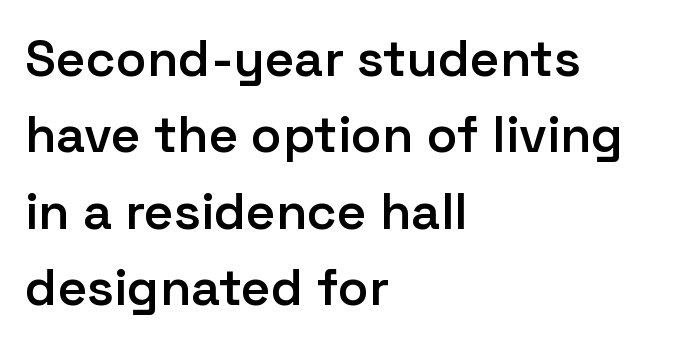
The sample has been set in demibold, a notch under bold. Spacing verdict: proportional, widths tailored to each character. In terms of letterform style, serifs are entirely absent. Rendered with straight, roman letterforms. A clean baseline with only descenders dipping below it. The rows are spaced the way most documents space them.
